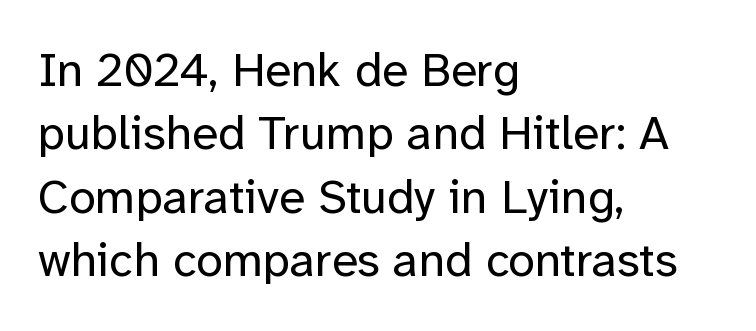
Each word holds together tightly as a unit, with standard inter-letter gaps. How would I describe the line gaps? Plain and ordinary. Typeset ragged right — the left edge is the straight one. The font's upright variant was chosen for this text.
